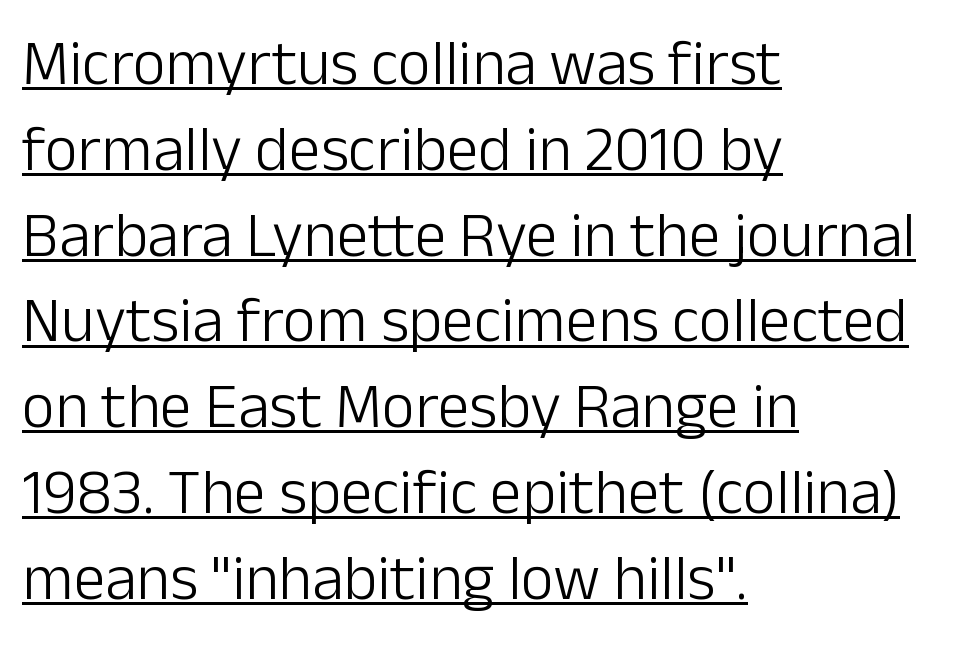
Regular leading. Heaviness? Minimal to ordinary, like unemphasized prose. The passage shown has conventional tracking throughout. Are there feet on the stems? There aren't — it's a sans. Notice how the stems are strictly vertical — no italics here.
